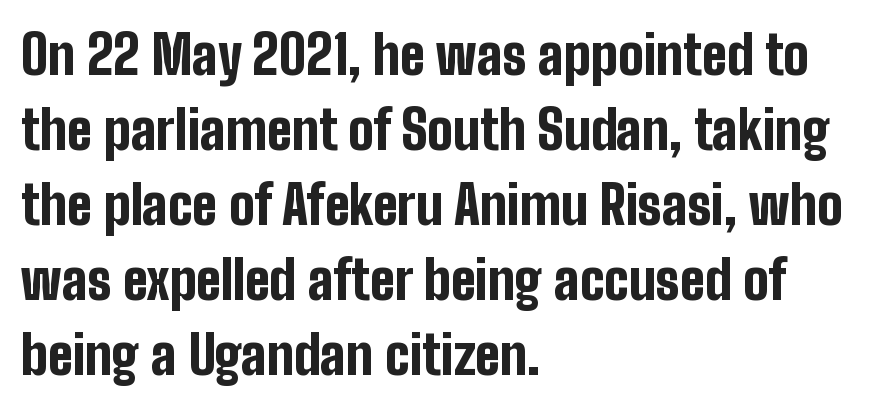
The image shows 54 px bold, condensed sans-serif type, upright; set left-aligned, normal line spacing (1.39x), normal letter spacing, not underlined; low stroke contrast and a medium x-height.
